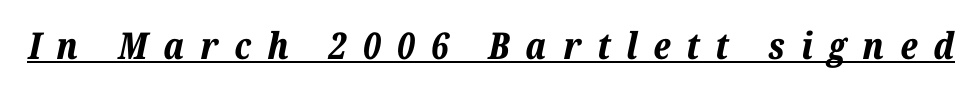
Q: Is the text bold? A: Yes.
Q: Is the text italic (slanted)? A: Yes, it leans right by about 12 degrees.
Q: Is the text underlined? A: Yes.
Q: Is the spacing between letters normal or unusually wide? A: Unusually wide.
Q: Width (condensed, normal, or wide)? A: Normal.
Q: Stroke contrast? A: Low.
Q: x-height? A: Medium.
Q: Monospaced? A: No.
